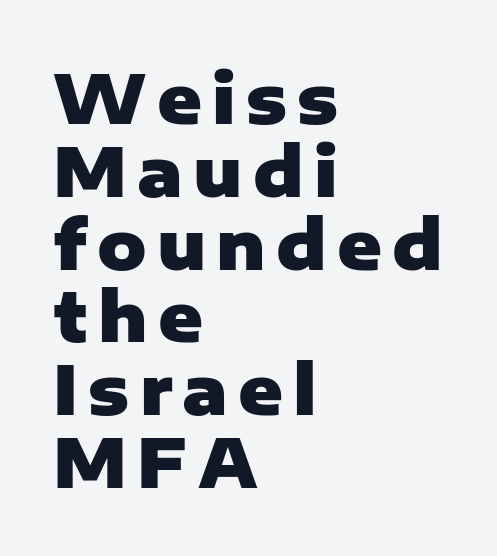
Q: Is the text bold? A: Yes.
Q: Is the text italic (slanted)? A: No, it is upright.
Q: Is the typeface a serif or a sans-serif typeface? A: Sans-serif.
Q: Is the text underlined? A: No.
Q: How is the paragraph aligned? A: Left-aligned.
Q: Is the spacing between lines tight, normal or loose? A: Tight.
Q: Width (condensed, normal, or wide)? A: Normal.
Q: Stroke contrast? A: Low.
Q: x-height? A: Medium.
Q: Monospaced? A: No.
